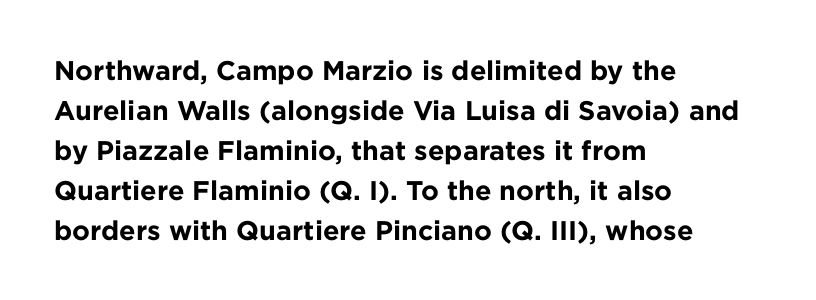
{"italic": "no", "bold": "yes", "underline": "no", "align": "left", "line_spacing": "normal", "line_spacing_ratio": 1.48, "letter_spacing": "normal", "letter_spacing_em": 0.0, "glyph_px": 27}
